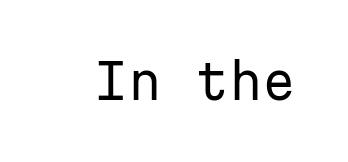
The image shows 48 px regular-weight sans-serif type, upright, monospaced; set normal letter spacing, not underlined; low stroke contrast and a medium x-height.
